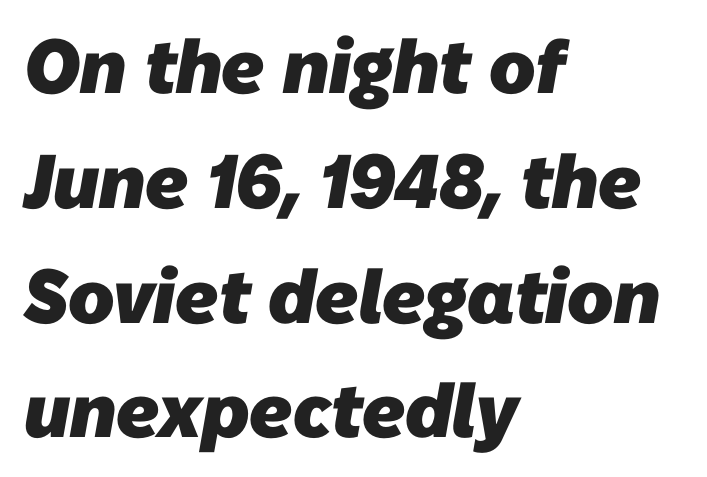
Is this a fixed-width face? No — the glyphs have proportional, varying widths. Evenly set lines give the paragraph a standard silhouette. Classification — sans serif. Compared with an ordinary text face, these strokes are far heavier — a full bold.
